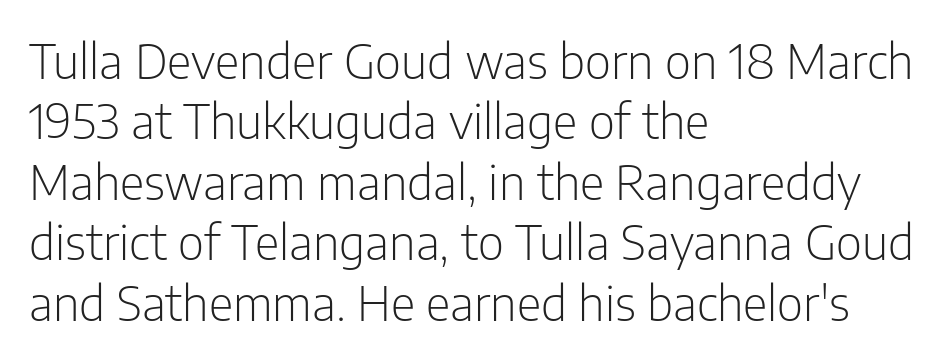
Nothing unusual about the tracking: characters are spaced as the font intends. Line starts are locked; line ends wander. No italicization has been applied; the sample stays upright. The lines sit at an ordinary, default distance from one another. The face used here is proportionally spaced, like ordinary book or web type. Decoration check: the copy has no underline.
